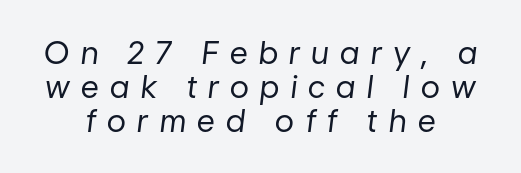
The strokes are not fattened; the text isn't bold. Has an underline been added? It has not. Is the letter spacing exaggerated? Yes — the characters are pushed far apart. Varying glyph widths throughout — classic text-font behaviour.
